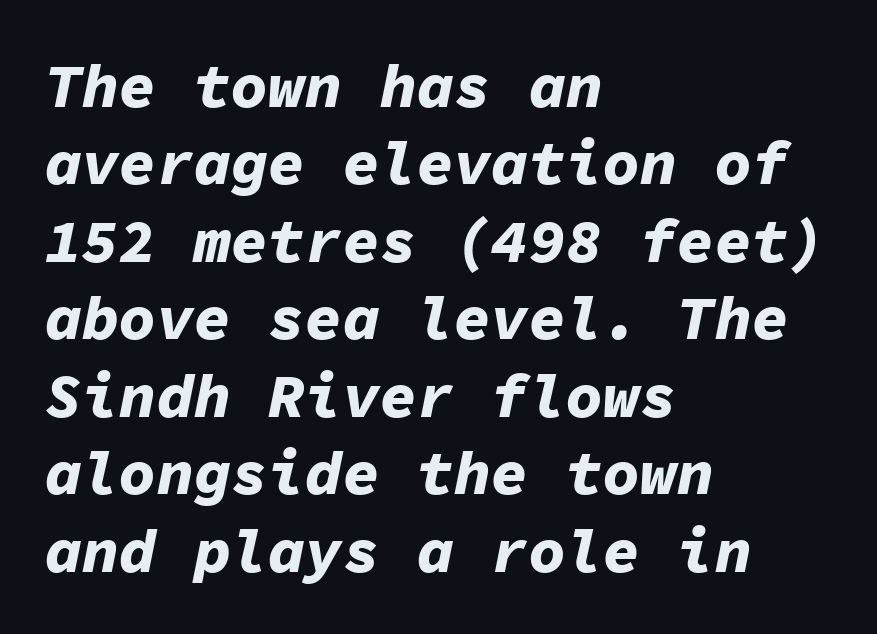
The image shows 62 px bold type, italic (leaning right), monospaced; set left-aligned, normal line spacing (1.25x), normal letter spacing, not underlined; low stroke contrast and a medium x-height.
